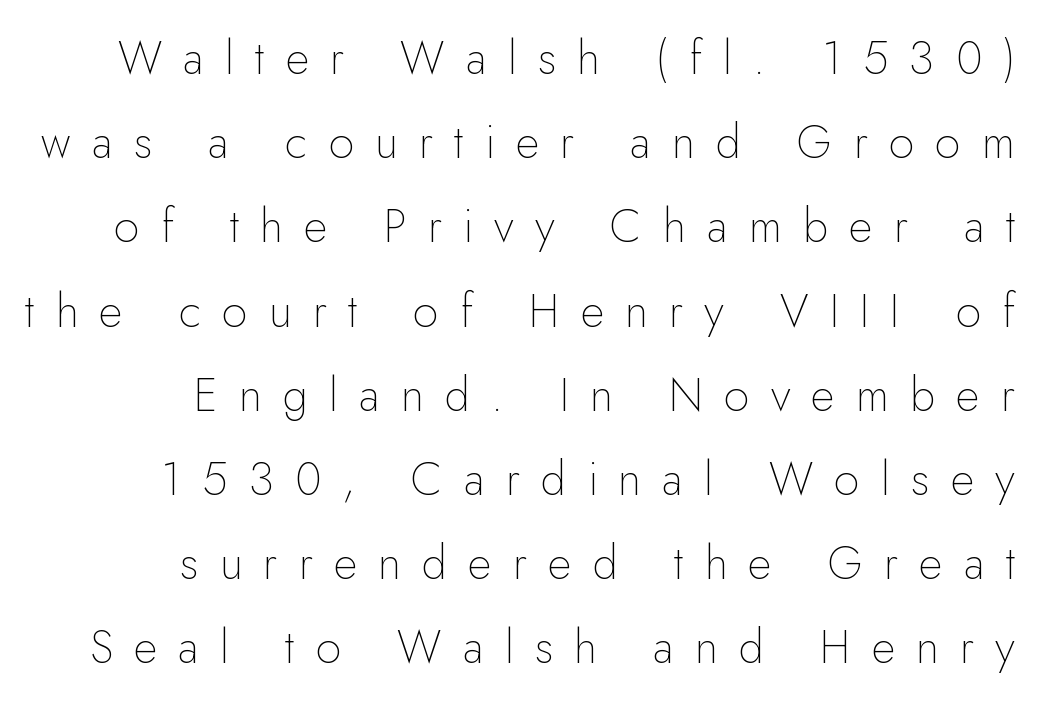
Q: Is the text bold? A: No.
Q: Is the text italic (slanted)? A: No, it is upright.
Q: Is the typeface a serif or a sans-serif typeface? A: Sans-serif.
Q: Is the text underlined? A: No.
Q: How is the paragraph aligned? A: Right-aligned.
Q: Is the spacing between letters normal or unusually wide? A: Unusually wide.
Q: Width (condensed, normal, or wide)? A: Normal.
Q: Stroke contrast? A: Low.
Q: x-height? A: Small.
Q: Monospaced? A: No.
